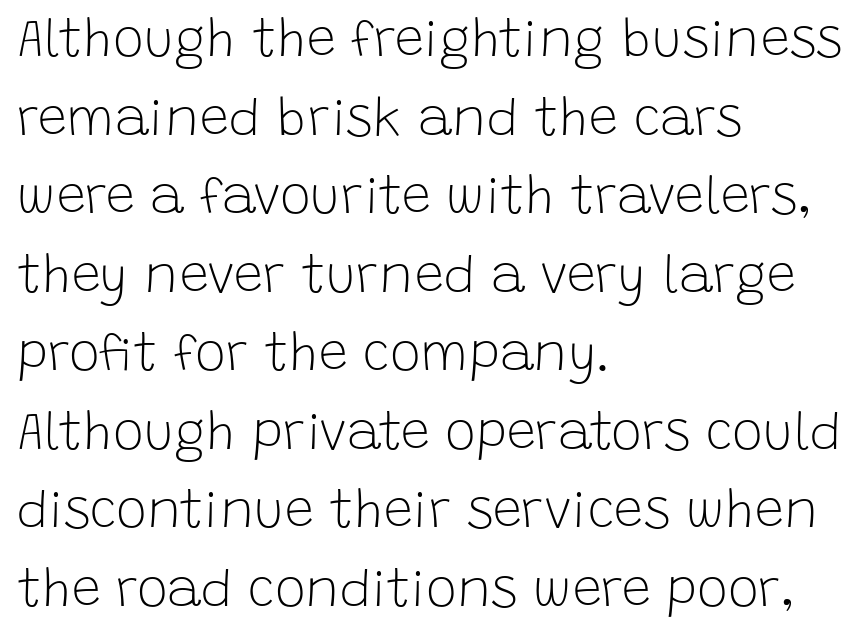
Q: Is the text bold? A: No.
Q: Is the text italic (slanted)? A: No, it is upright.
Q: Is the typeface a serif or a sans-serif typeface? A: Sans-serif.
Q: Is the text underlined? A: No.
Q: How is the paragraph aligned? A: Left-aligned.
Q: Is the spacing between letters normal or unusually wide? A: Normal.
Q: Is the spacing between lines tight, normal or loose? A: Normal.
Q: Width (condensed, normal, or wide)? A: Normal.
Q: Stroke contrast? A: Low.
Q: x-height? A: Large.
Q: Monospaced? A: No.
